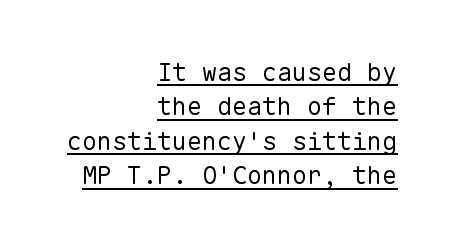
Q: Is the text bold? A: No.
Q: Is the text italic (slanted)? A: No, it is upright.
Q: Is the text underlined? A: Yes.
Q: How is the paragraph aligned? A: Right-aligned.
Q: Is the spacing between letters normal or unusually wide? A: Normal.
Q: Is the spacing between lines tight, normal or loose? A: Normal.
